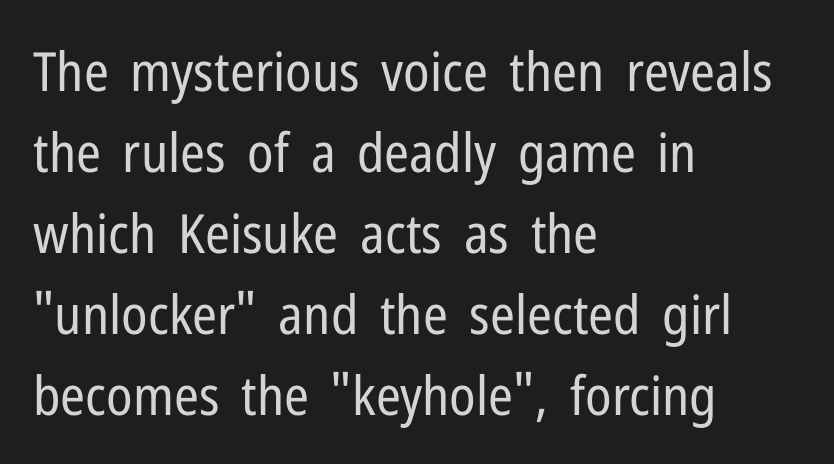
These lines stack with their left ends in a neat column. A sans-serif font was chosen for this passage. Do the characters align in a grid? No, the font is proportional. This reads as an unemphasized weight, regular at the heaviest.
